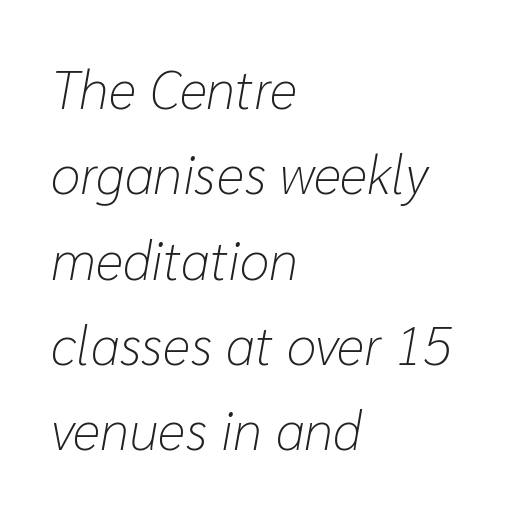
Decoration check: the copy has no underline. These lines are rendered in a variable-pitch font. Spacing between characters is what you'd get straight out of the box. Whoever set this chose a conventional vertical rhythm. The ragged edge is on the right, which tells us the setting is flush left.
